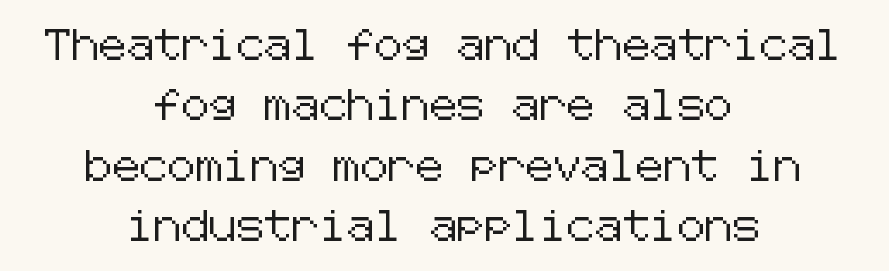
The image shows 31 px sans-serif type, upright; set centered, loose line spacing (1.95x), normal letter spacing, not underlined; low stroke contrast and a medium x-height.
